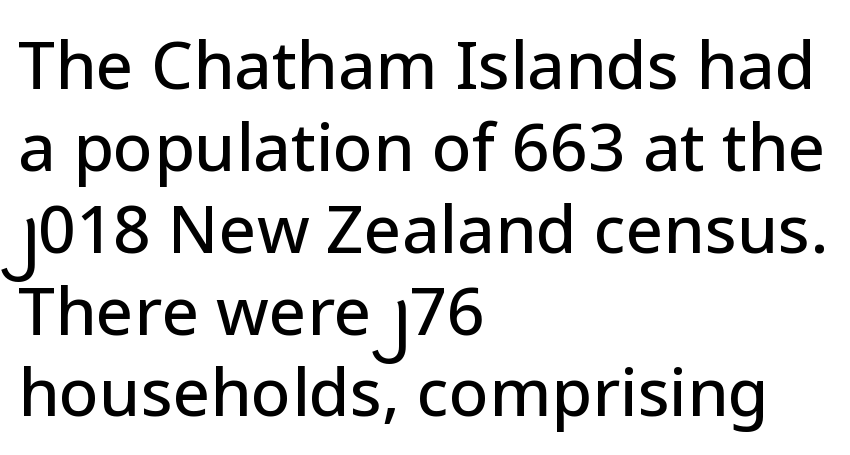
The lines in this sample share a left origin and differ only in where they stop. In terms of letterspacing, this is plain default setting. Vertical strokes here are truly vertical. Lines of text with bare space underneath. Is this a fixed-width face? No — the glyphs have proportional, varying widths.
